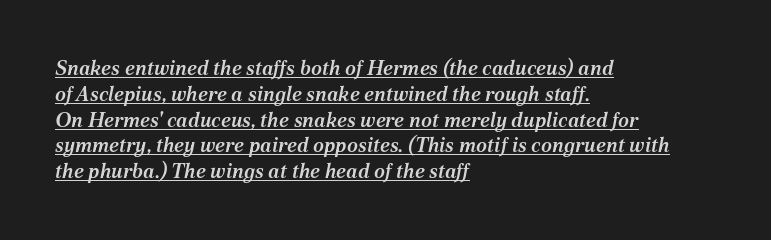
{"italic": "yes", "lean": "right", "slant_degrees": 12, "bold": "semi", "underline": "yes", "align": "left", "line_spacing": "normal", "line_spacing_ratio": 1.29, "letter_spacing": "normal", "letter_spacing_em": 0.0, "glyph_px": 20}
